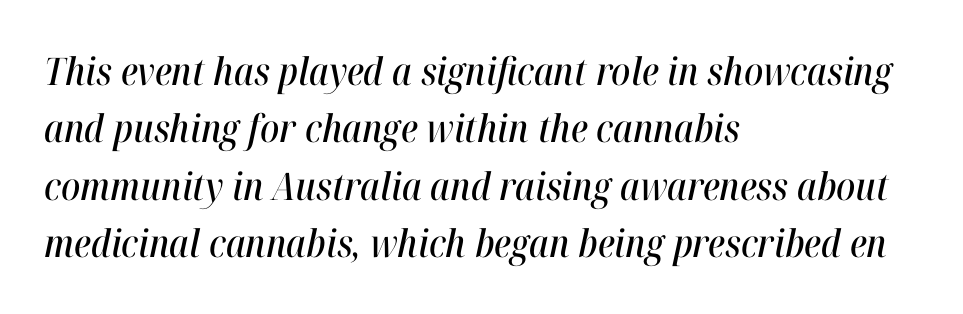
Honestly, there is no underline to notice here at all. These lines keep a tight, regular rhythm from letter to letter. The face used here is proportionally spaced, like ordinary book or web type. Does the leading feel generous? No, just average. Every row of glyphs begins at an identical x-position on the left. You can tell it's italic because the verticals aren't actually vertical.
